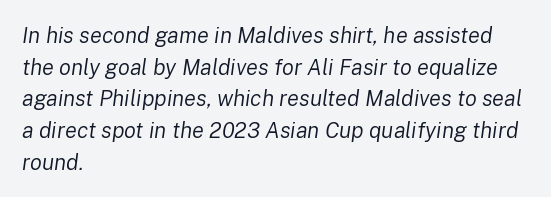
{"italic": "yes", "lean": "right", "slant_degrees": 8, "bold": "no", "underline": "no", "align": "left", "line_spacing": "normal", "line_spacing_ratio": 1.44, "letter_spacing": "normal", "letter_spacing_em": 0.0, "glyph_px": 22}
